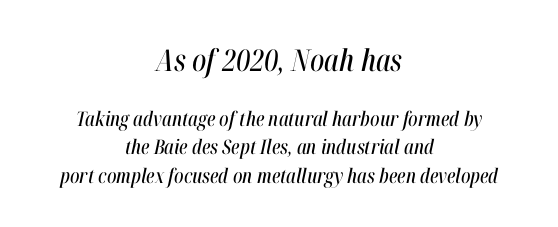
{"italic": "yes", "lean": "right", "slant_degrees": 12, "width": "condensed", "stroke_contrast": "high", "x_height": "medium", "monospaced": "no", "underline": "no", "align": "center", "line_spacing": "normal", "line_spacing_ratio": 1.41, "letter_spacing": "normal", "letter_spacing_em": 0.0, "larger_block": "first", "size_ratio": 1.5, "glyph_px": 30}
